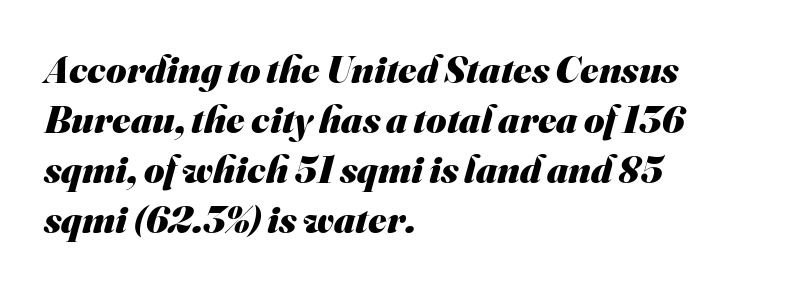
{"serif": "no", "bold": "yes", "weight": "heavy", "width": "normal", "stroke_contrast": "medium", "x_height": "small", "monospaced": "no", "underline": "no", "align": "left", "line_spacing": "normal", "line_spacing_ratio": 1.28, "letter_spacing": "normal", "letter_spacing_em": 0.0, "glyph_px": 39}
